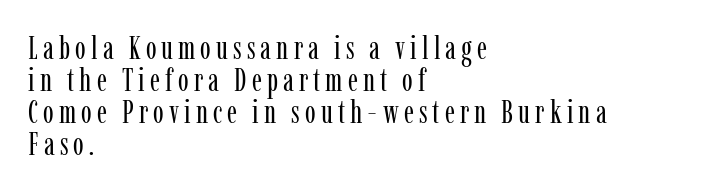
The zone under the glyphs is completely vacant. Horizontally, the lines are justified to the leading edge only. Vertically, the passage feels compressed, each row crowding the next. Do the characters align in a grid? No, the font is proportional.
